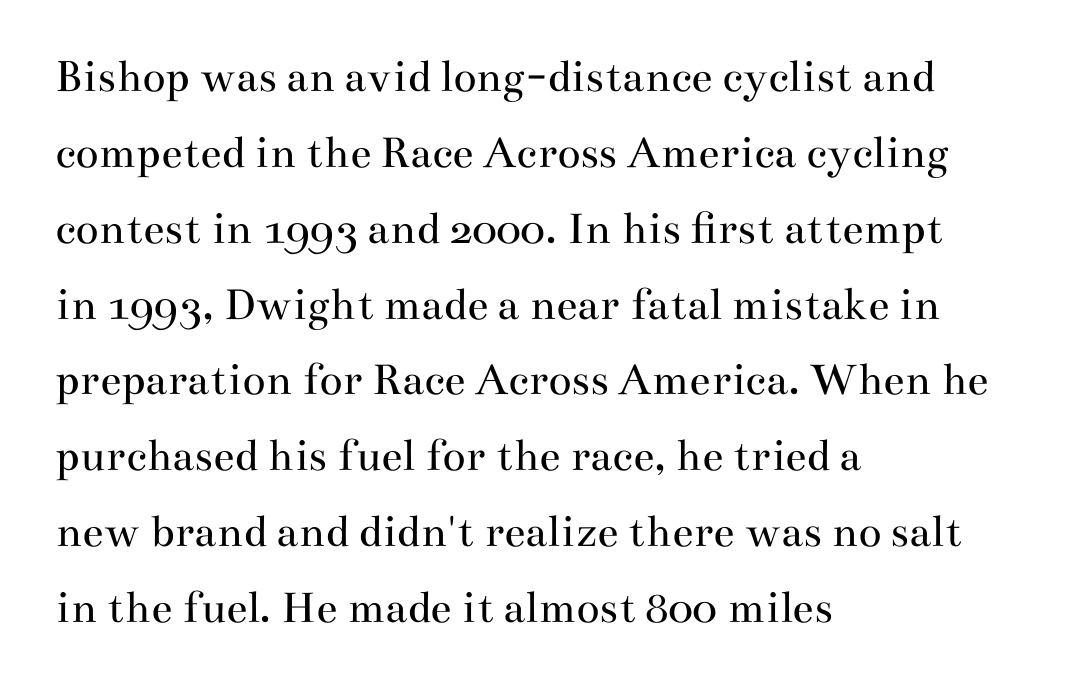
Leading matches the norm, producing a regular column. Honestly, the letter spacing is just normal — you wouldn't notice it. These lines are rendered in a variable-pitch font. The strip under each line holds only bare page. The setting favours the left margin, as ordinary paragraphs usually do.
